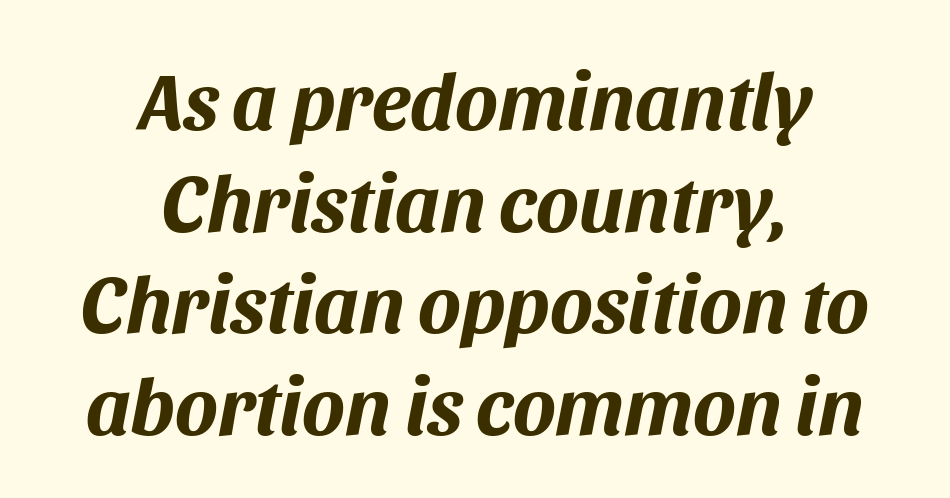
{"italic": "yes", "lean": "right", "slant_degrees": 11, "bold": "yes", "weight": "bold", "width": "normal", "stroke_contrast": "medium", "x_height": "large", "monospaced": "no", "underline": "no", "align": "center", "line_spacing": "normal", "line_spacing_ratio": 1.27, "letter_spacing": "normal", "letter_spacing_em": 0.0, "glyph_px": 80}
